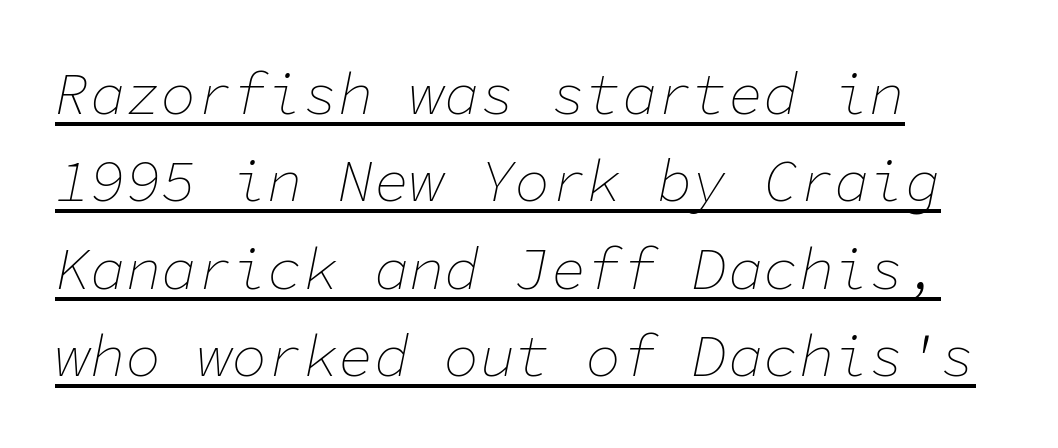
Is this a fixed-width face? Yes — each glyph sits in an identical cell. Italic: yes, the glyphs are oblique. How are the letters spaced? Ordinarily, with no added tracking. Every word sits above its own underline.
